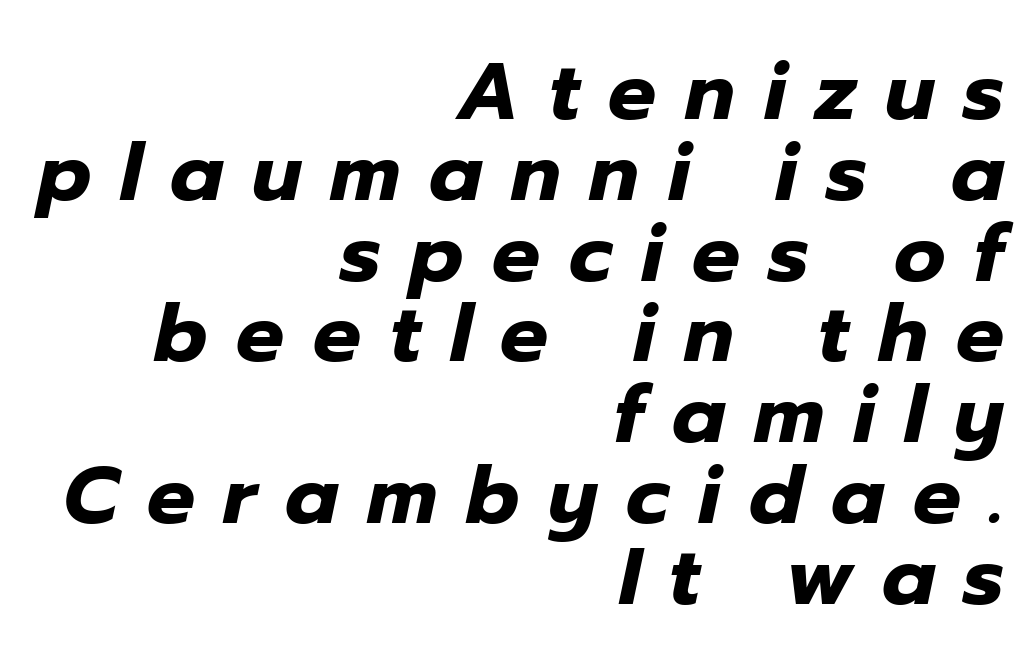
Q: Is the text bold? A: Yes.
Q: Is the text italic (slanted)? A: Yes, it leans right by about 12 degrees.
Q: Is the text underlined? A: No.
Q: How is the paragraph aligned? A: Right-aligned.
Q: Is the spacing between letters normal or unusually wide? A: Unusually wide.
Q: Is the spacing between lines tight, normal or loose? A: Tight.
Q: Width (condensed, normal, or wide)? A: Normal.
Q: Stroke contrast? A: Low.
Q: x-height? A: Medium.
Q: Monospaced? A: No.
